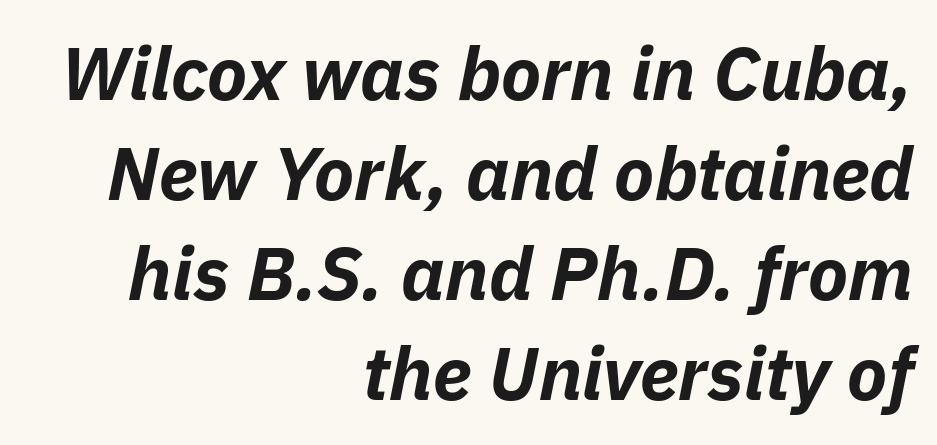
Q: Is the text bold? A: Yes.
Q: Is the text italic (slanted)? A: Yes, it leans right by about 11 degrees.
Q: Is the text underlined? A: No.
Q: How is the paragraph aligned? A: Right-aligned.
Q: Is the spacing between letters normal or unusually wide? A: Normal.
Q: Is the spacing between lines tight, normal or loose? A: Normal.
Q: Width (condensed, normal, or wide)? A: Normal.
Q: Stroke contrast? A: Low.
Q: x-height? A: Medium.
Q: Monospaced? A: No.
